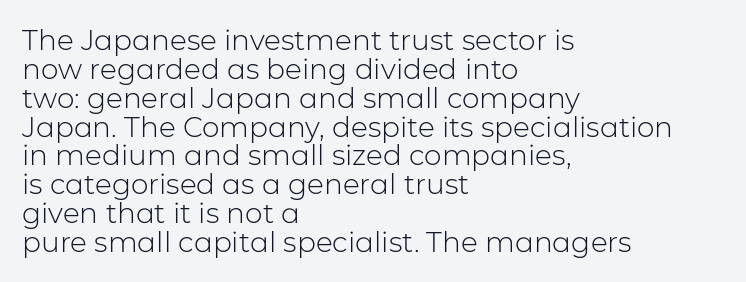
Just letters on the line, the space beneath them empty. The rendering uses natural spacing where letterforms have individual widths. Is this a sans? Yes — the strokes have no serifs. Ink coverage per letter is moderate at most. Horizontally, the lines are justified to the leading edge only. If you drew a line through each stem, it would be perfectly vertical.
